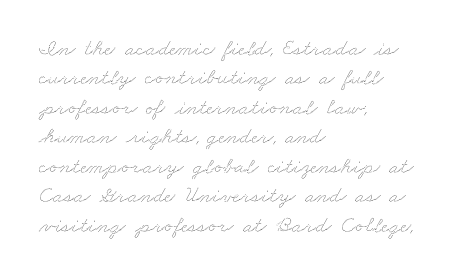
The baseline area is clear. In CSS terms this would be text-align: left. In terms of letterspacing, this is plain default setting. Interline gaps are of average width in this sample.
